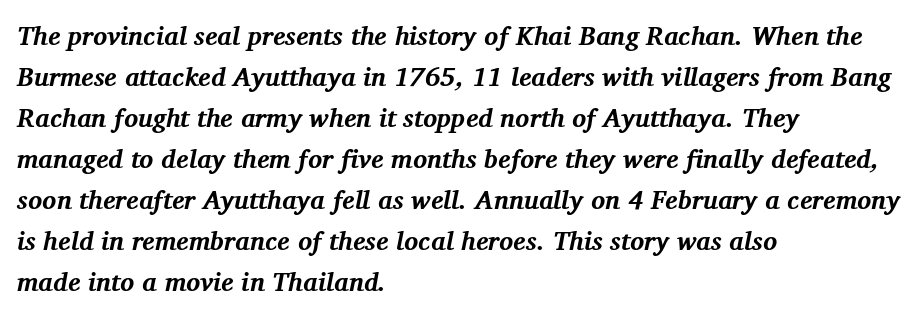
Q: Is the text bold? A: Yes.
Q: Is the text italic (slanted)? A: Yes, it leans right by about 11 degrees.
Q: Is the text underlined? A: No.
Q: How is the paragraph aligned? A: Left-aligned.
Q: Is the spacing between letters normal or unusually wide? A: Normal.
Q: Is the spacing between lines tight, normal or loose? A: Normal.
